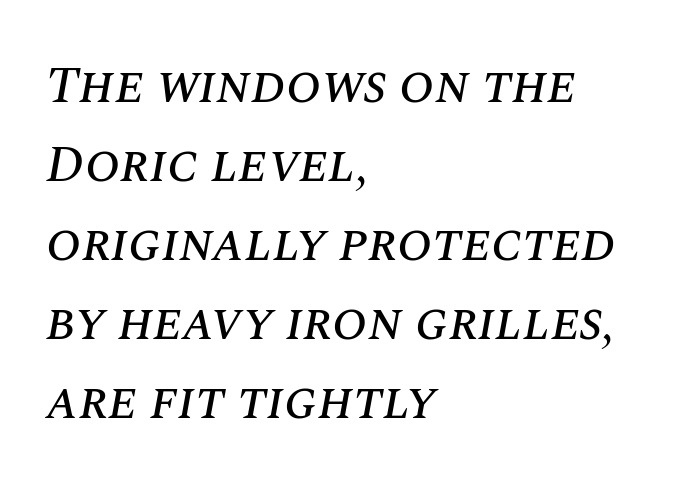
In CSS terms this would be text-align: left. Leading matches the norm, producing a regular column. Default kerning and tracking; the words read as compact shapes. The foot of each line stays bare and open.
